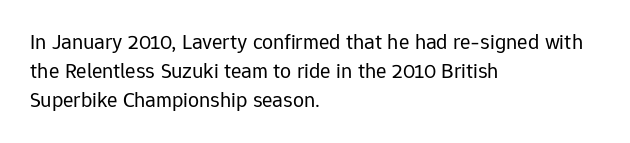
No extra ink here — the face is not bold. The ragged edge is on the right, which tells us the setting is flush left. Decoration check: the copy has no underline. Between one letter and the next there's only the usual sliver of space. No italicization has been applied; the sample stays upright. Successive baselines arrive at the customary interval.
